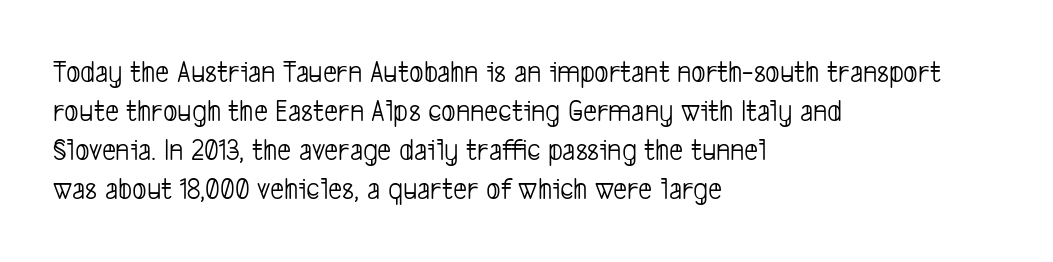
This is not heavy type; no bold has been used. To sum up the face: it is a sans, with no serifs. The rendering anchors every line to the left-hand side. This sample has the flowing, uneven cadence of proportional lettering.
